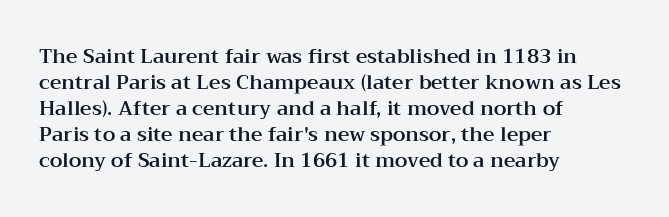
Q: Is the text italic (slanted)? A: No, it is upright.
Q: Is the text underlined? A: No.
Q: How is the paragraph aligned? A: Left-aligned.
Q: Is the spacing between letters normal or unusually wide? A: Normal.
Q: Is the spacing between lines tight, normal or loose? A: Normal.
